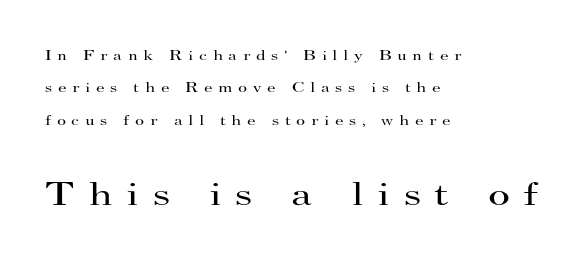
Q: Is the text bold? A: No.
Q: Is the text italic (slanted)? A: No, it is upright.
Q: Is the typeface a serif or a sans-serif typeface? A: Serif.
Q: Is the text underlined? A: No.
Q: How is the paragraph aligned? A: Left-aligned.
Q: Is the spacing between letters normal or unusually wide? A: Unusually wide.
Q: Is the spacing between lines tight, normal or loose? A: Loose.
Q: Which block of text is set in a larger size, the first (top) or the second (bottom)? A: The second (bottom) one.
Q: Width (condensed, normal, or wide)? A: Wide.
Q: Stroke contrast? A: High.
Q: x-height? A: Small.
Q: Monospaced? A: No.
